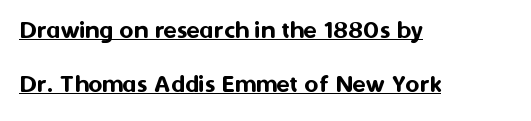
The rendering uses the underline text-decoration. Does the copy run flush right? No — it runs flush left. The line-height multiplier appears high, well above default. Rendered with straight, roman letterforms.
